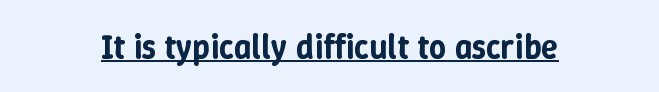
The image shows 34 px text type, upright; set centered, normal letter spacing, underlined; low stroke contrast and a medium x-height.
